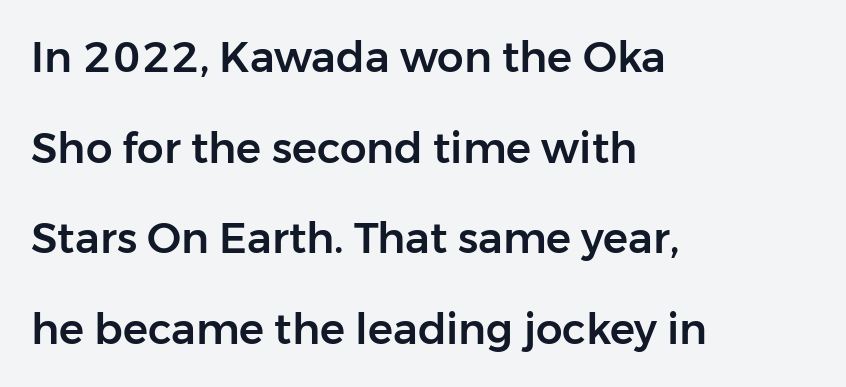
{"serif": "no", "italic": "no", "width": "normal", "stroke_contrast": "low", "x_height": "medium", "monospaced": "no", "underline": "no", "align": "left", "line_spacing": "loose", "line_spacing_ratio": 2.16, "letter_spacing": "normal", "letter_spacing_em": 0.0, "glyph_px": 42}
